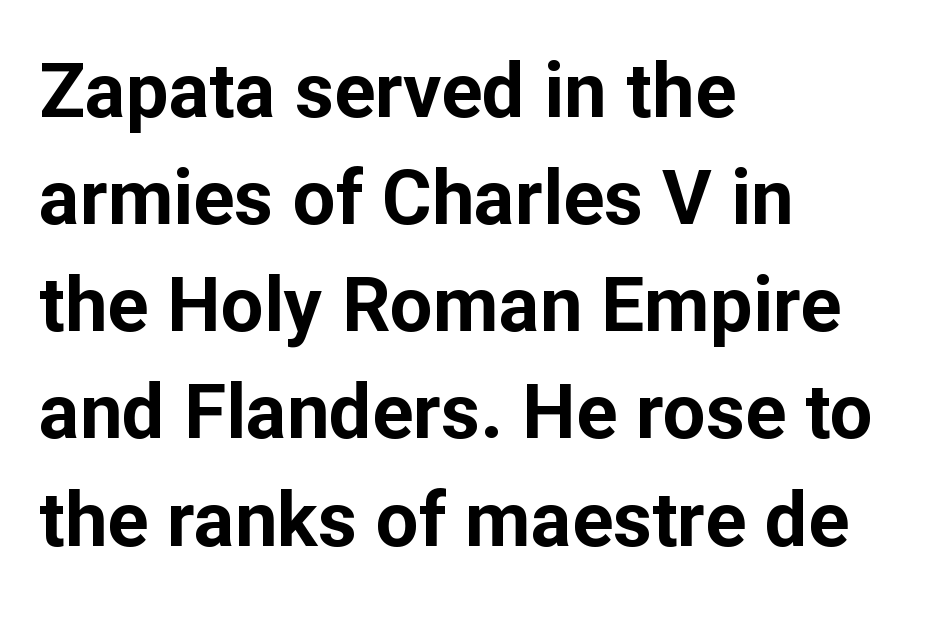
Q: Is the text bold? A: Yes.
Q: Is the text italic (slanted)? A: No, it is upright.
Q: Is the typeface a serif or a sans-serif typeface? A: Sans-serif.
Q: Is the text underlined? A: No.
Q: How is the paragraph aligned? A: Left-aligned.
Q: Is the spacing between letters normal or unusually wide? A: Normal.
Q: Is the spacing between lines tight, normal or loose? A: Normal.
Q: Width (condensed, normal, or wide)? A: Normal.
Q: Stroke contrast? A: Low.
Q: x-height? A: Medium.
Q: Monospaced? A: No.
